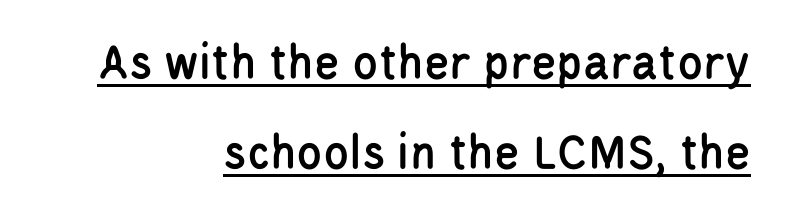
Q: Is the text italic (slanted)? A: No, it is upright.
Q: Is the typeface a serif or a sans-serif typeface? A: Sans-serif.
Q: Is the text underlined? A: Yes.
Q: How is the paragraph aligned? A: Right-aligned.
Q: Is the spacing between letters normal or unusually wide? A: Normal.
Q: Width (condensed, normal, or wide)? A: Condensed.
Q: Stroke contrast? A: Low.
Q: x-height? A: Large.
Q: Monospaced? A: No.
